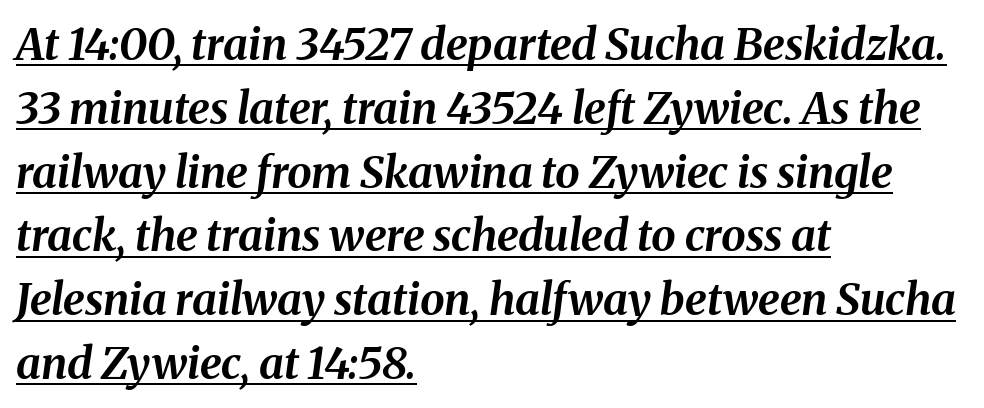
The glyphs are accompanied by a horizontal stroke just below them. Characters follow at the spacing the type designer built in. Does the copy run flush right? No — it runs flush left. Rendered with sloped, italic letterforms.
